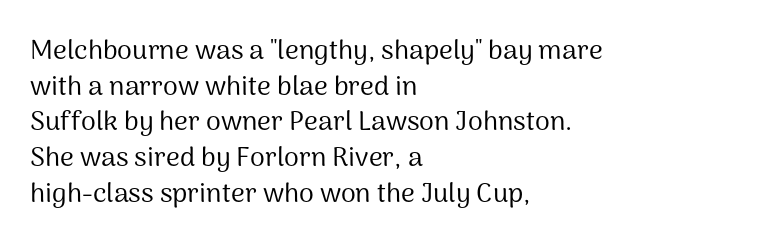
The image shows 27 px text type, upright; set left-aligned, normal line spacing (1.32x), normal letter spacing, not underlined.
